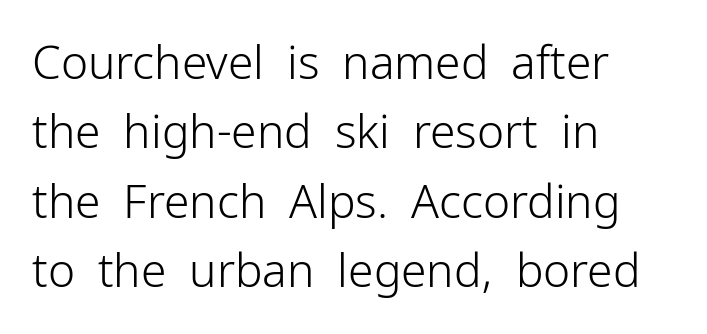
{"serif": "no", "italic": "no", "bold": "no", "weight": "light", "width": "normal", "stroke_contrast": "low", "x_height": "medium", "monospaced": "no", "underline": "no", "align": "left", "line_spacing": "normal", "line_spacing_ratio": 1.51, "letter_spacing": "normal", "letter_spacing_em": 0.0, "glyph_px": 46}
